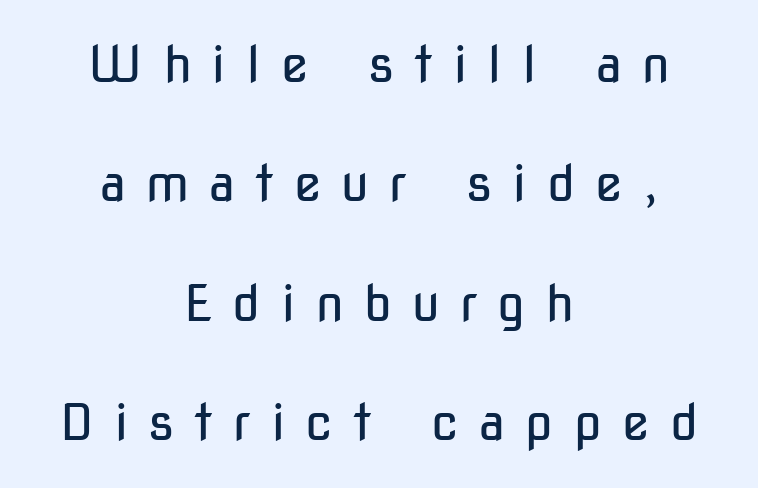
Q: Is the text bold? A: No.
Q: Is the text italic (slanted)? A: No, it is upright.
Q: Is the typeface a serif or a sans-serif typeface? A: Sans-serif.
Q: Is the text underlined? A: No.
Q: How is the paragraph aligned? A: Centered.
Q: Is the spacing between letters normal or unusually wide? A: Unusually wide.
Q: Is the spacing between lines tight, normal or loose? A: Loose.
Q: Width (condensed, normal, or wide)? A: Condensed.
Q: Stroke contrast? A: Low.
Q: x-height? A: Medium.
Q: Monospaced? A: No.
